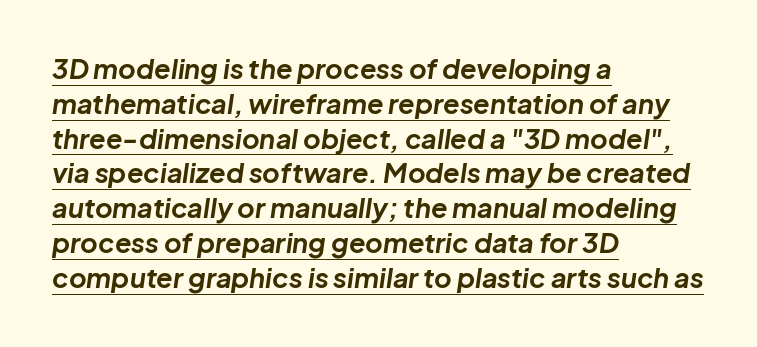
The image shows 27 px bold type, italic (leaning right); set left-aligned, normal line spacing (1.29x), normal letter spacing, underlined.
